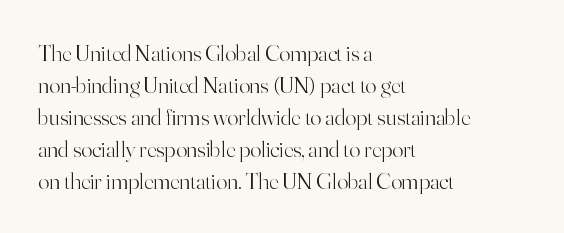
{"italic": "no", "bold": "no", "underline": "no", "align": "left", "line_spacing": "normal", "line_spacing_ratio": 1.39, "letter_spacing": "normal", "letter_spacing_em": 0.0, "glyph_px": 23}
